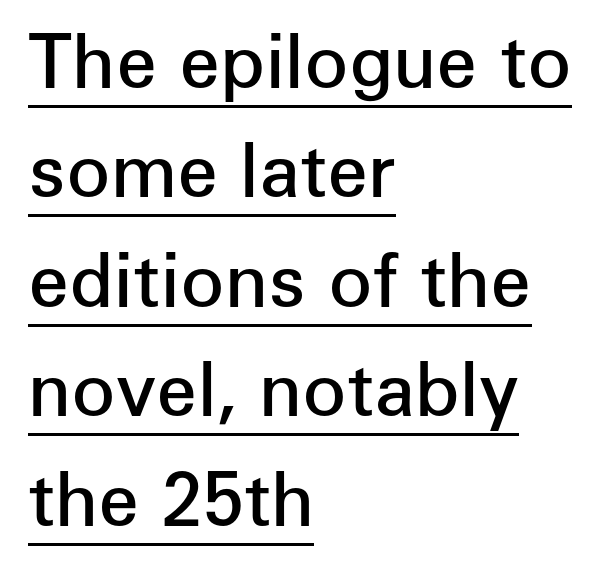
{"serif": "no", "italic": "no", "bold": "semi", "weight": "semibold", "width": "normal", "stroke_contrast": "low", "x_height": "medium", "monospaced": "no", "underline": "yes", "align": "left", "line_spacing": "normal", "line_spacing_ratio": 1.5, "letter_spacing": "normal", "letter_spacing_em": 0.0, "glyph_px": 73}
